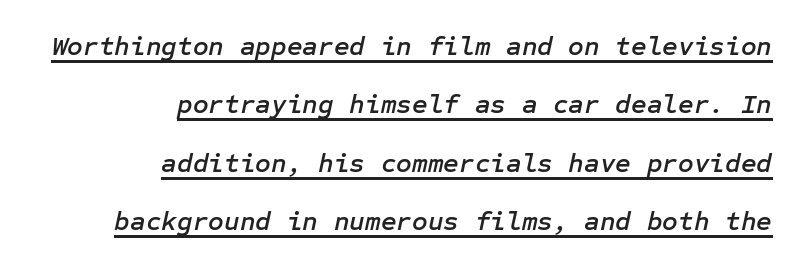
Q: Is the text italic (slanted)? A: Yes, it leans right by about 12 degrees.
Q: Is the text underlined? A: Yes.
Q: How is the paragraph aligned? A: Right-aligned.
Q: Is the spacing between letters normal or unusually wide? A: Normal.
Q: Is the spacing between lines tight, normal or loose? A: Loose.
